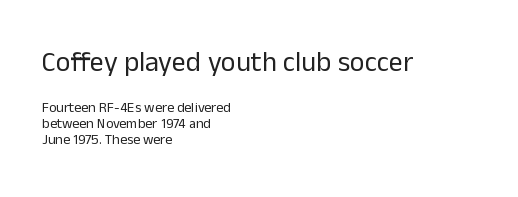
{"serif": "no", "italic": "no", "bold": "no", "weight": "regular", "width": "normal", "stroke_contrast": "low", "x_height": "medium", "monospaced": "no", "underline": "no", "align": "left", "line_spacing_ratio": 1.16, "letter_spacing": "normal", "letter_spacing_em": 0.0, "larger_block": "first", "size_ratio": 2.0, "glyph_px": 28}
